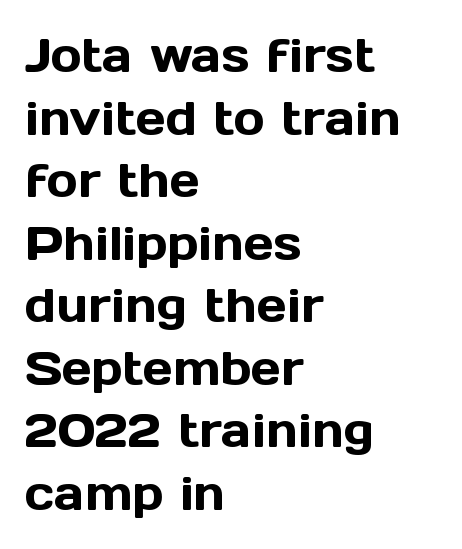
Q: Is the text italic (slanted)? A: No, it is upright.
Q: Is the typeface a serif or a sans-serif typeface? A: Sans-serif.
Q: Is the text underlined? A: No.
Q: How is the paragraph aligned? A: Left-aligned.
Q: Is the spacing between letters normal or unusually wide? A: Normal.
Q: Is the spacing between lines tight, normal or loose? A: Normal.
Q: Width (condensed, normal, or wide)? A: Normal.
Q: x-height? A: Medium.
Q: Monospaced? A: No.
